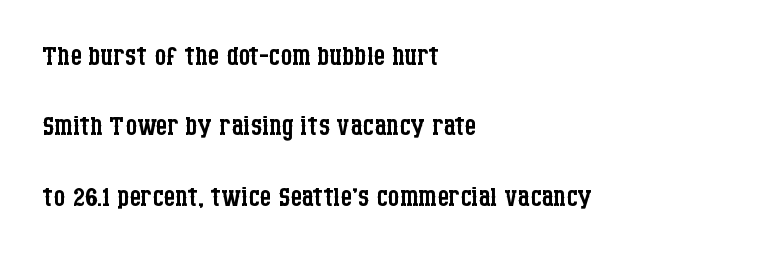
{"serif": "yes", "italic": "no", "bold": "no", "weight": "regular", "width": "condensed", "stroke_contrast": "low", "x_height": "large", "monospaced": "no", "underline": "no", "align": "left", "line_spacing": "loose", "line_spacing_ratio": 1.9, "letter_spacing": "normal", "letter_spacing_em": 0.0, "glyph_px": 37}
